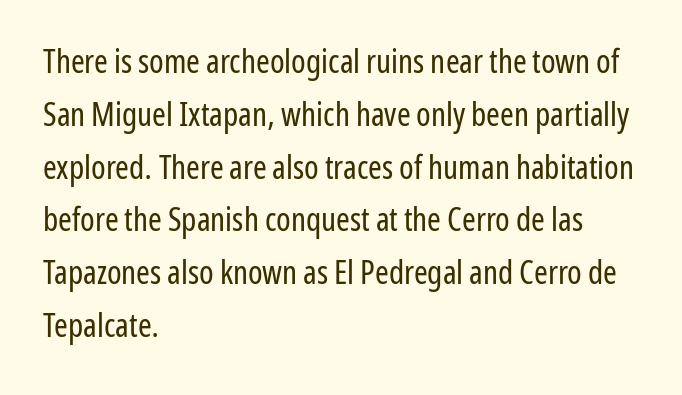
{"serif": "no", "italic": "no", "bold": "no", "weight": "regular", "width": "condensed", "stroke_contrast": "low", "x_height": "medium", "monospaced": "no", "underline": "no", "align": "left", "line_spacing": "normal", "line_spacing_ratio": 1.6, "letter_spacing": "normal", "letter_spacing_em": 0.0, "glyph_px": 33}
